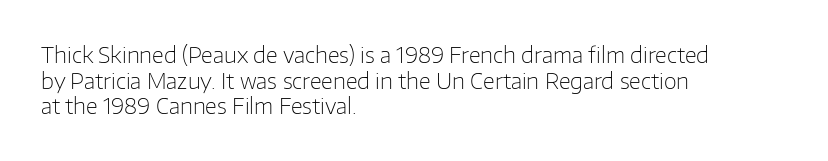
{"italic": "no", "bold": "no", "underline": "no", "align": "left", "line_spacing_ratio": 1.22, "letter_spacing": "normal", "letter_spacing_em": 0.0, "glyph_px": 21}
